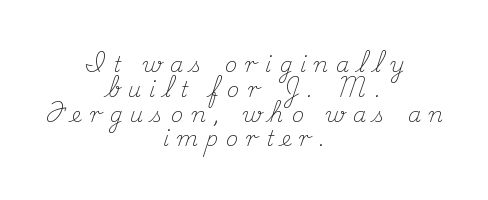
The face looks like a standard text weight, possibly lighter. Horizontally, the lines are justified to the midpoint only. Just letters on the line, the space beneath them empty. The horizontal fit of the characters is loose and conspicuously gappy.
